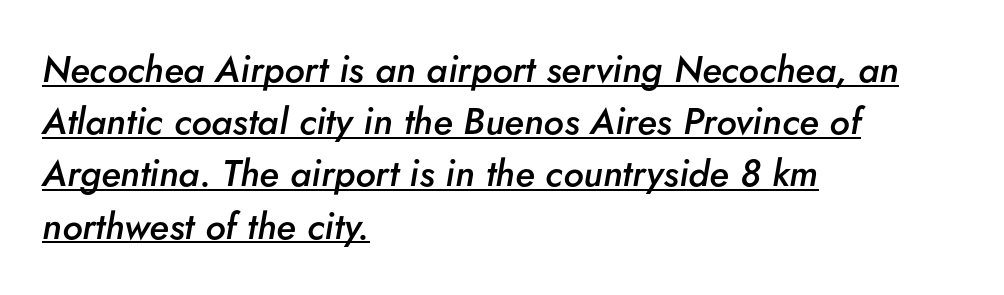
{"italic": "yes", "lean": "right", "slant_degrees": 5, "bold": "semi", "weight": "semibold", "width": "normal", "stroke_contrast": "low", "x_height": "small", "monospaced": "no", "underline": "yes", "align": "left", "line_spacing": "normal", "line_spacing_ratio": 1.41, "letter_spacing": "normal", "letter_spacing_em": 0.0, "glyph_px": 37}
